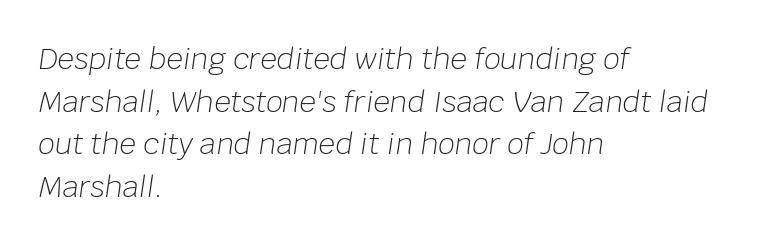
{"italic": "yes", "lean": "right", "slant_degrees": 8, "bold": "no", "weight": "light", "width": "normal", "stroke_contrast": "low", "x_height": "large", "monospaced": "no", "underline": "no", "align": "left", "line_spacing": "normal", "line_spacing_ratio": 1.47, "letter_spacing": "normal", "letter_spacing_em": 0.0, "glyph_px": 29}
